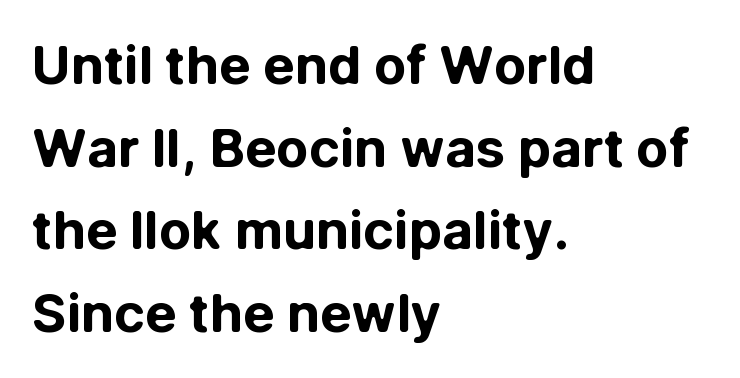
{"serif": "no", "italic": "no", "bold": "yes", "weight": "bold", "width": "normal", "stroke_contrast": "low", "x_height": "medium", "monospaced": "no", "underline": "no", "align": "left", "line_spacing": "normal", "line_spacing_ratio": 1.56, "letter_spacing": "normal", "letter_spacing_em": 0.0, "glyph_px": 53}
